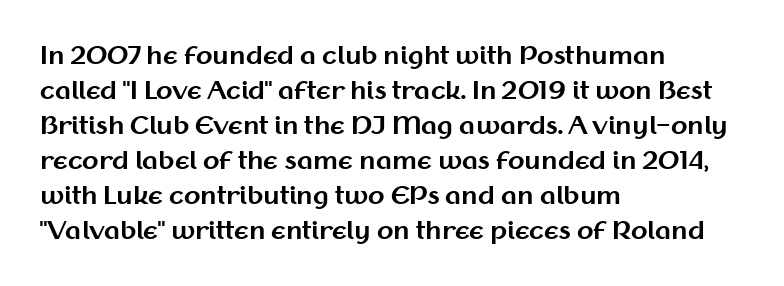
The image shows 24 px bold type, upright; set left-aligned, normal line spacing (1.46x), normal letter spacing, not underlined.
